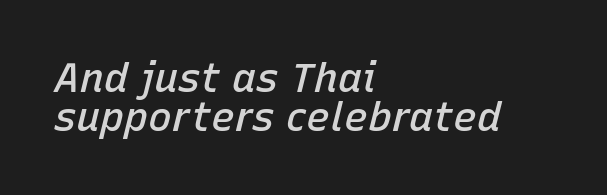
The strip under each line holds only bare page. Horizontally, the lines are justified to the leading edge only. The block of text is dense from top to bottom, with scant space between rows. Heft: intermediate — a semibold. Slanted lettering throughout.
